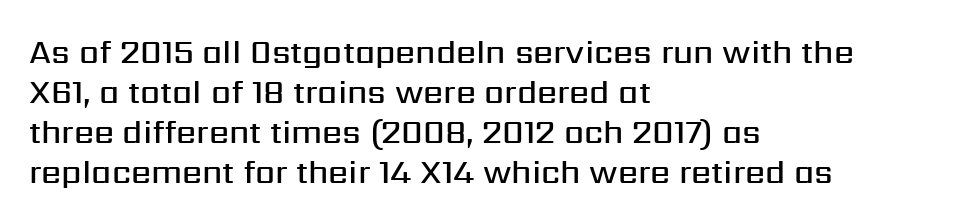
The rendering keeps characters at their native spacing. Normally led — the rows are evenly, conventionally spaced. The compositor pushed each line to the left boundary. This is the regular roman posture of the typeface.
